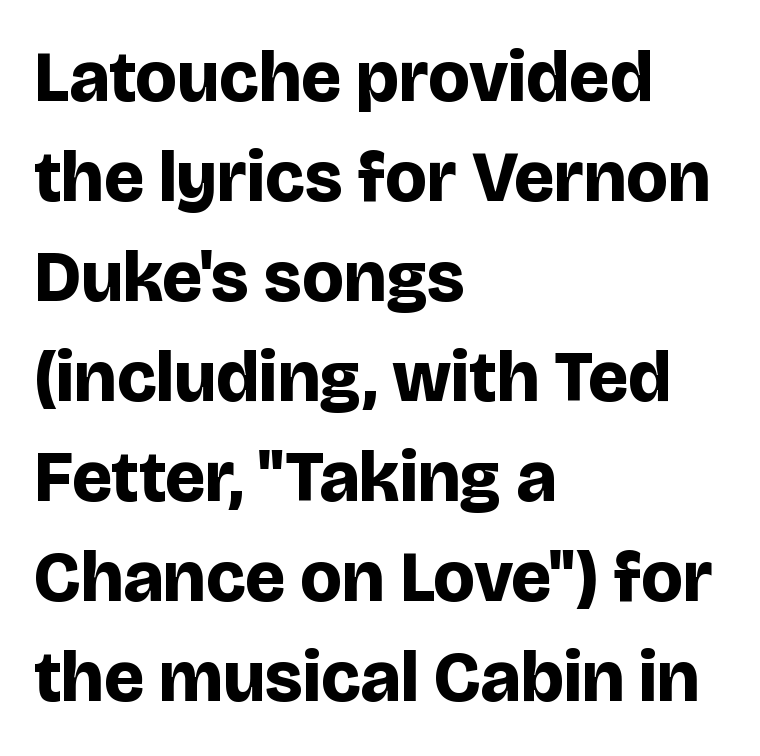
The image shows 72 px bold sans-serif type, upright; set left-aligned, normal line spacing (1.39x), normal letter spacing, not underlined; low stroke contrast and a large x-height.
